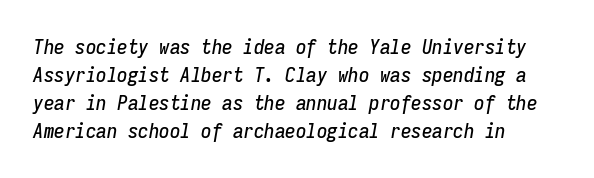
The line texture is even and compact thanks to regular tracking. Horizontal alignment here is leftward, the default for most running prose. Descender tails drop into unmarked territory. This sample keeps an unexceptional amount of space between lines. This sample uses an oblique cut, with every glyph tilted off the vertical.
